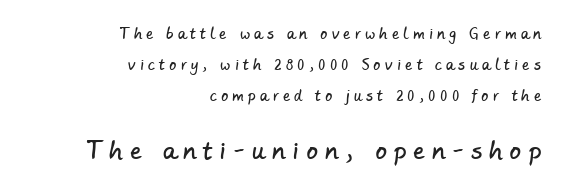
Q: Is the text underlined? A: No.
Q: How is the paragraph aligned? A: Right-aligned.
Q: Is the spacing between letters normal or unusually wide? A: Unusually wide.
Q: Is the spacing between lines tight, normal or loose? A: Loose.
Q: Which block of text is set in a larger size, the first (top) or the second (bottom)? A: The second (bottom) one.
